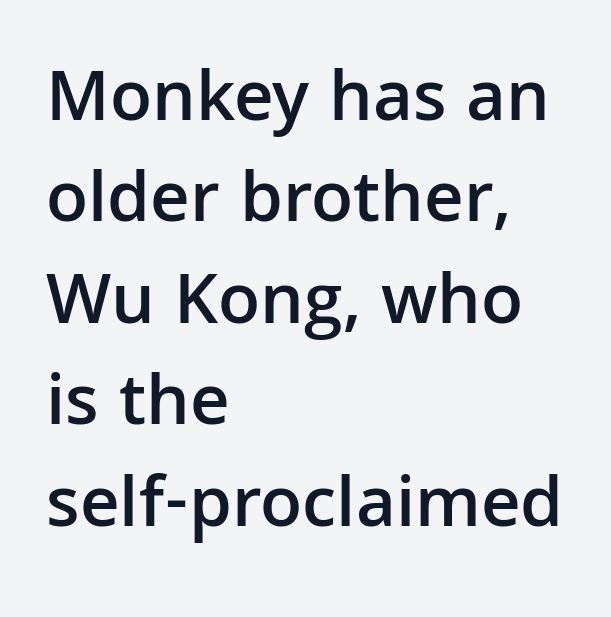
Q: Is the text bold? A: Semi-bold.
Q: Is the text italic (slanted)? A: No, it is upright.
Q: Is the typeface a serif or a sans-serif typeface? A: Sans-serif.
Q: Is the text underlined? A: No.
Q: How is the paragraph aligned? A: Left-aligned.
Q: Is the spacing between letters normal or unusually wide? A: Normal.
Q: Is the spacing between lines tight, normal or loose? A: Normal.
Q: Width (condensed, normal, or wide)? A: Normal.
Q: Stroke contrast? A: Low.
Q: x-height? A: Medium.
Q: Monospaced? A: No.
